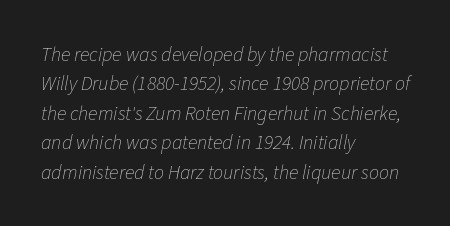
Q: Is the text bold? A: No.
Q: Is the text italic (slanted)? A: Yes, it leans right by about 11 degrees.
Q: Is the text underlined? A: No.
Q: How is the paragraph aligned? A: Left-aligned.
Q: Is the spacing between letters normal or unusually wide? A: Normal.
Q: Is the spacing between lines tight, normal or loose? A: Normal.
